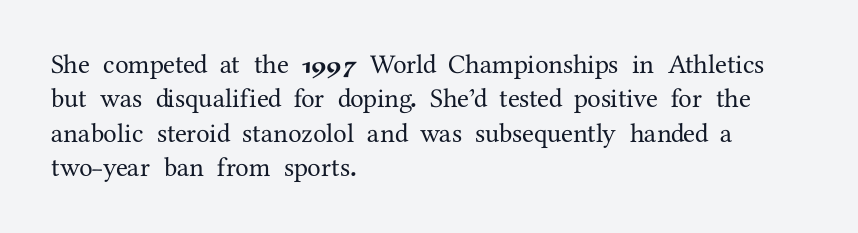
Q: Is the text italic (slanted)? A: No, it is upright.
Q: Is the text underlined? A: No.
Q: How is the paragraph aligned? A: Left-aligned.
Q: Is the spacing between letters normal or unusually wide? A: Normal.
Q: Is the spacing between lines tight, normal or loose? A: Normal.
